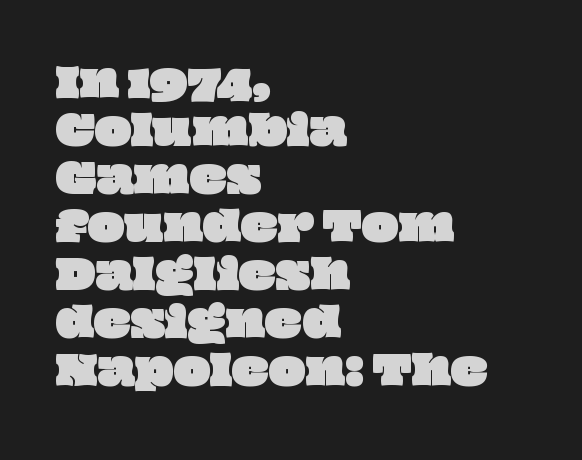
The image shows 39 px wide type; set left-aligned, line spacing 1.23x, normal letter spacing, not underlined; low stroke contrast and a large x-height.
